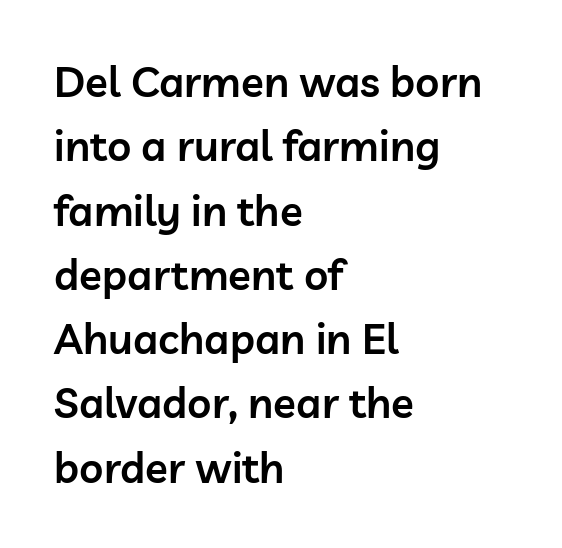
Q: Is the text bold? A: Semi-bold.
Q: Is the text italic (slanted)? A: No, it is upright.
Q: Is the typeface a serif or a sans-serif typeface? A: Sans-serif.
Q: Is the text underlined? A: No.
Q: How is the paragraph aligned? A: Left-aligned.
Q: Is the spacing between letters normal or unusually wide? A: Normal.
Q: Is the spacing between lines tight, normal or loose? A: Normal.
Q: Width (condensed, normal, or wide)? A: Normal.
Q: Stroke contrast? A: Low.
Q: x-height? A: Medium.
Q: Monospaced? A: No.
